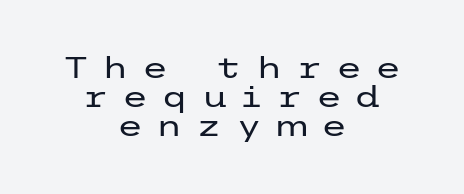
The image shows 30 px regular-weight, wide sans-serif type, upright; set centered, tight line spacing (0.97x), unusually wide letter spacing (+0.45 em), not underlined; low stroke contrast and a medium x-height.
